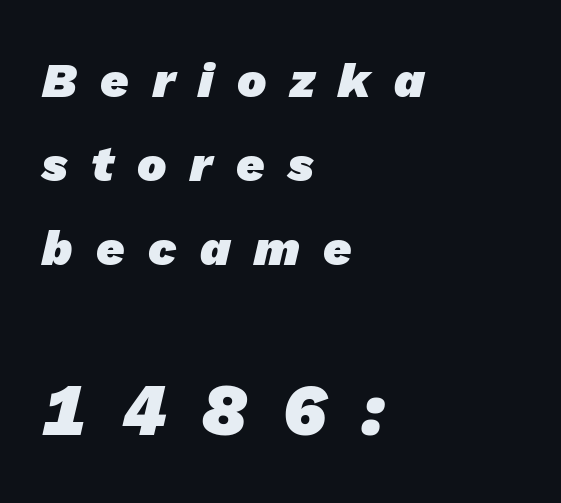
Q: Is the text bold? A: Yes.
Q: Is the typeface a serif or a sans-serif typeface? A: Sans-serif.
Q: Is the text underlined? A: No.
Q: How is the paragraph aligned? A: Left-aligned.
Q: Is the spacing between letters normal or unusually wide? A: Unusually wide.
Q: Which block of text is set in a larger size, the first (top) or the second (bottom)? A: The second (bottom) one.
Q: Width (condensed, normal, or wide)? A: Normal.
Q: Stroke contrast? A: Low.
Q: x-height? A: Medium.
Q: Monospaced? A: No.
